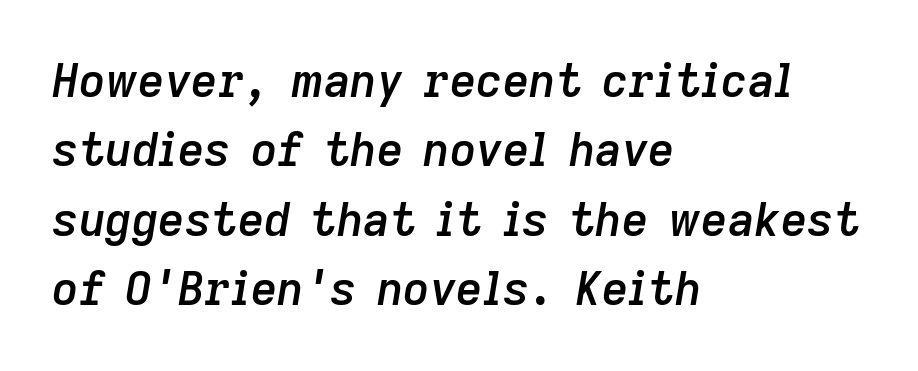
The image shows 46 px semibold type, italic (leaning right); set left-aligned, normal line spacing (1.51x), normal letter spacing, not underlined; low stroke contrast and a medium x-height.
